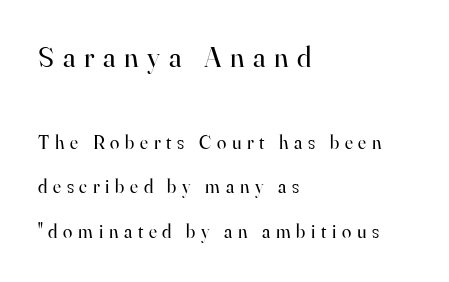
The image shows 29 px regular-weight serif type, upright; set left-aligned, loose line spacing (2.36x), unusually wide letter spacing (+0.3 em), not underlined; the first (top) block is 1.53x larger; high stroke contrast and a small x-height.
